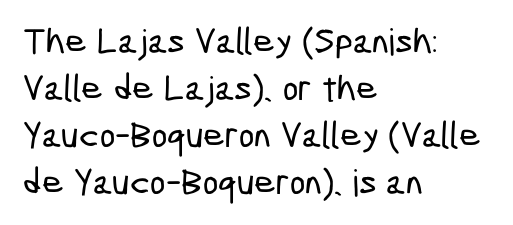
The image shows 37 px condensed sans-serif type; set left-aligned, normal line spacing (1.27x), normal letter spacing, not underlined; low stroke contrast and a medium x-height.
